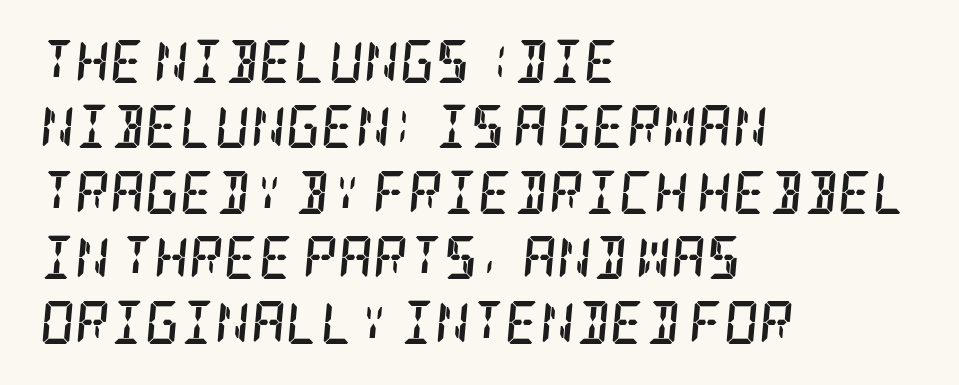
Caption: multi-line text, flush left, ragged right. Its strokes are broad and dark, the hallmark of bold type. Leading: standard. A typesetter would label this face a serif.
